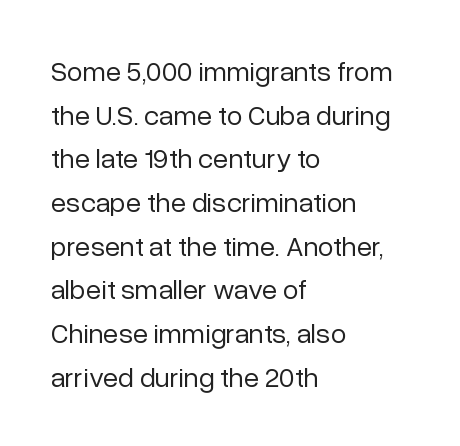
Q: Is the text bold? A: No.
Q: Is the text italic (slanted)? A: No, it is upright.
Q: Is the typeface a serif or a sans-serif typeface? A: Sans-serif.
Q: Is the text underlined? A: No.
Q: How is the paragraph aligned? A: Left-aligned.
Q: Is the spacing between letters normal or unusually wide? A: Normal.
Q: Is the spacing between lines tight, normal or loose? A: Normal.
Q: Width (condensed, normal, or wide)? A: Normal.
Q: Stroke contrast? A: Low.
Q: x-height? A: Medium.
Q: Monospaced? A: No.
